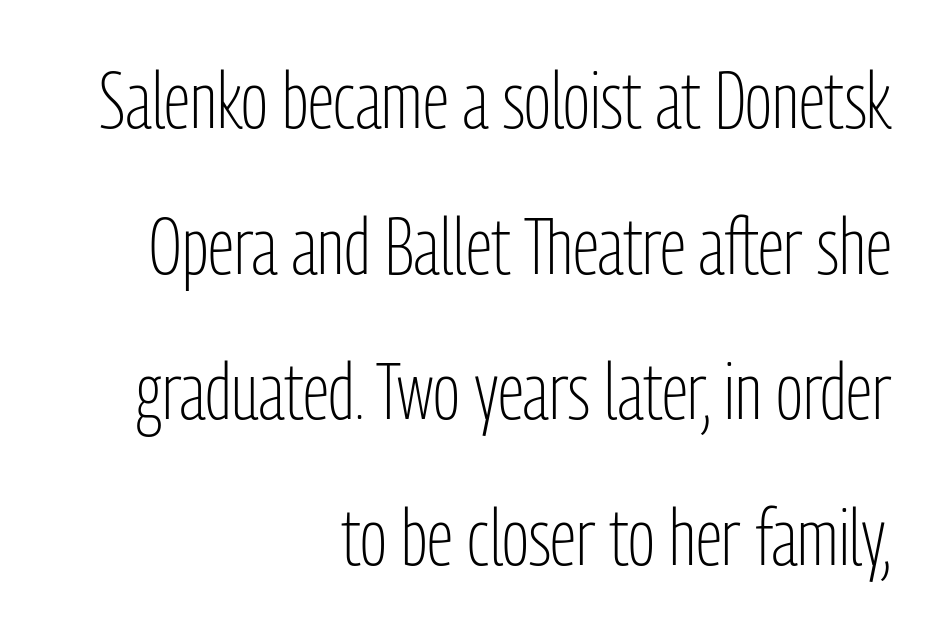
The typesetting does not lean heavy: it is not bold. The rendering uses natural spacing where letterforms have individual widths. These lines stack with their right ends in a neat column. The rendering keeps characters at their native spacing.
